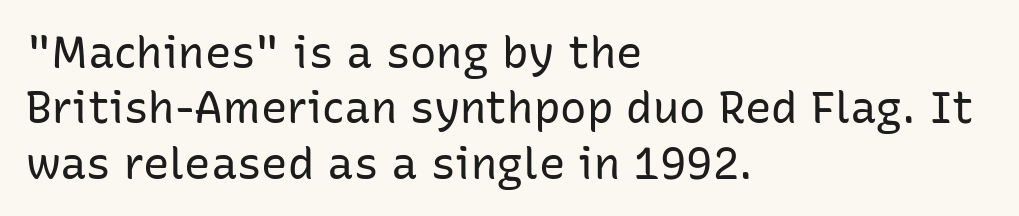
The image shows 44 px regular-weight sans-serif type, upright; set left-aligned, normal line spacing (1.26x), normal letter spacing, not underlined; low stroke contrast and a medium x-height.
